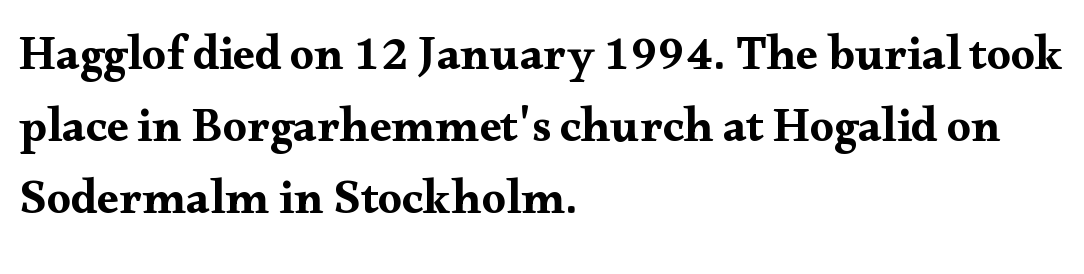
These lines are rendered in a variable-pitch font. The rendering uses a moderate line-height, typical for paragraphs. In terms of posture, this sample is upright. Does extra space separate the letters? No, they use regular spacing. These lines are composed in type with serifs.
